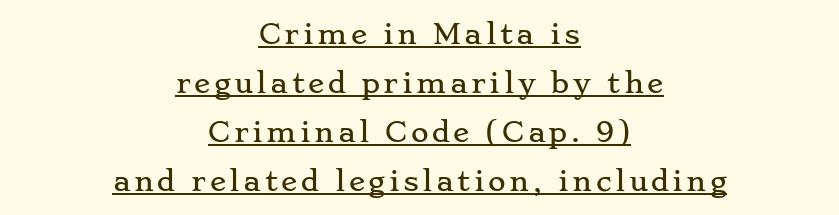
The image shows 27 px text type, upright; set centered, line spacing 1.81x, underlined.
